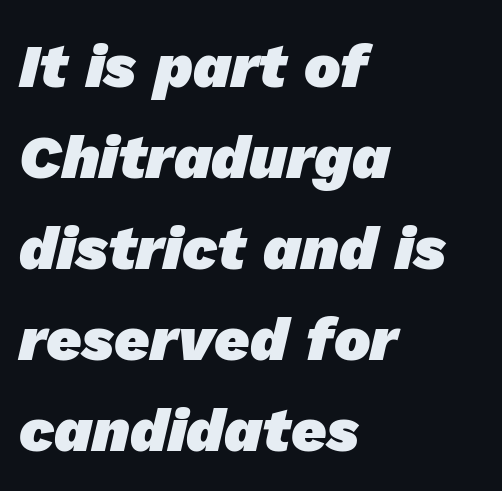
Between one letter and the next there's only the usual sliver of space. Check where the strokes stop: nothing finishes them off — pure sans. This rendering features lettering with no underline. Varying glyph widths throughout — classic text-font behaviour. Reading down the block, your eye returns to a fixed left position each line.
